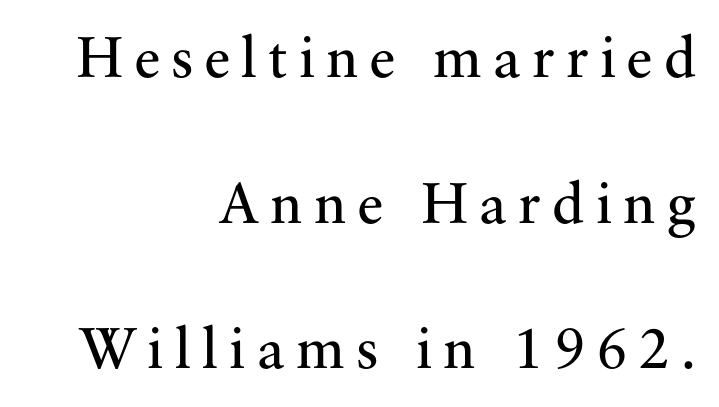
The image shows 59 px regular-weight serif type, upright; set right-aligned, loose line spacing (2.47x), not underlined; medium stroke contrast and a small x-height.
